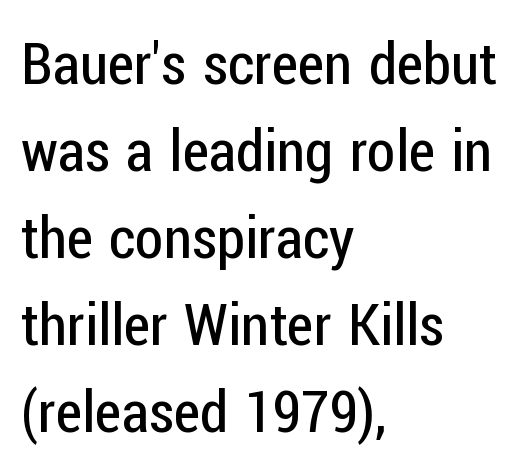
{"serif": "no", "italic": "no", "bold": "no", "weight": "regular", "width": "condensed", "stroke_contrast": "low", "x_height": "medium", "monospaced": "no", "underline": "no", "align": "left", "line_spacing": "normal", "line_spacing_ratio": 1.5, "letter_spacing": "normal", "letter_spacing_em": 0.0, "glyph_px": 58}
